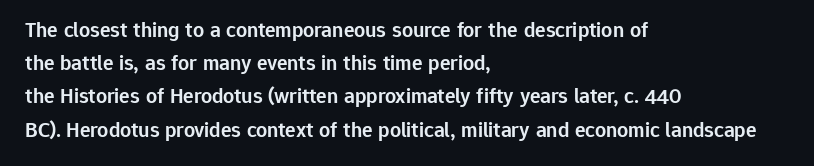
The image shows 22 px text type, upright; set left-aligned, normal line spacing (1.51x), normal letter spacing, not underlined.
